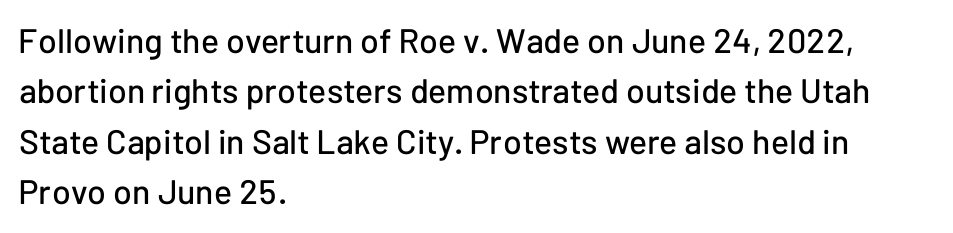
The glyphs in this specimen are sans serif. These lines stack with their left ends in a neat column. Clear beneath every line of the passage. This is roman type, the default non-slanted kind.
